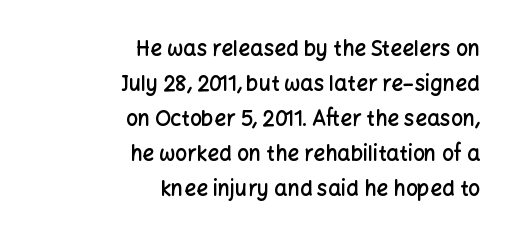
{"italic": "no", "bold": "semi", "underline": "no", "align": "right", "line_spacing": "normal", "line_spacing_ratio": 1.67, "letter_spacing": "normal", "letter_spacing_em": 0.0, "glyph_px": 21}
